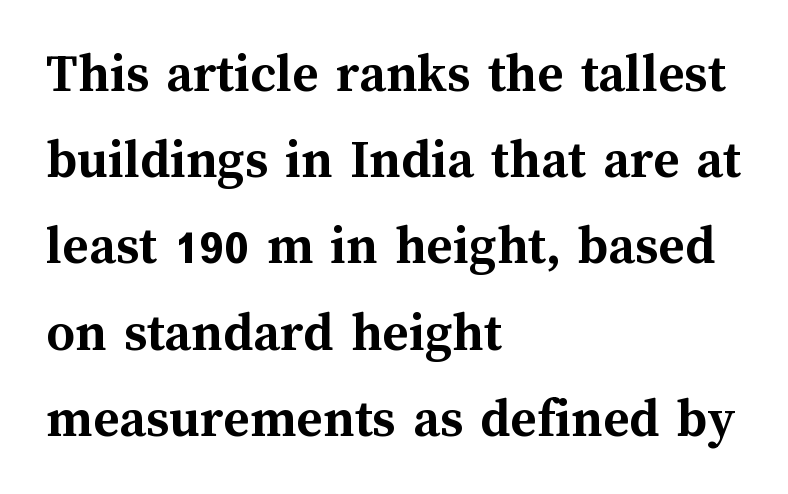
The image shows 56 px semibold type, upright; set left-aligned, normal line spacing (1.54x), normal letter spacing, not underlined; medium stroke contrast and a medium x-height.
